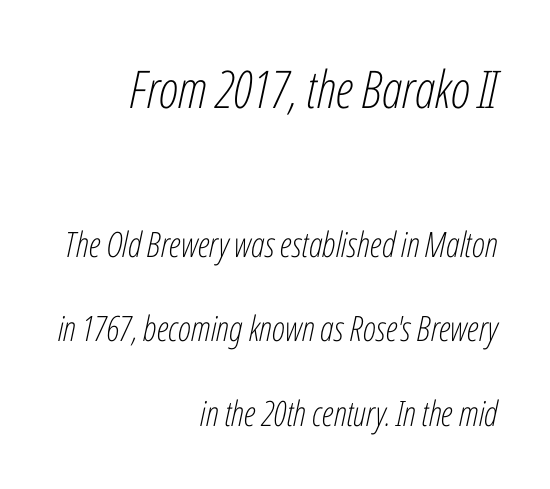
The image shows 52 px light, condensed type, italic (leaning right); set right-aligned, loose line spacing (2.41x), normal letter spacing, not underlined; the first (top) block is 1.49x larger; low stroke contrast and a medium x-height.
